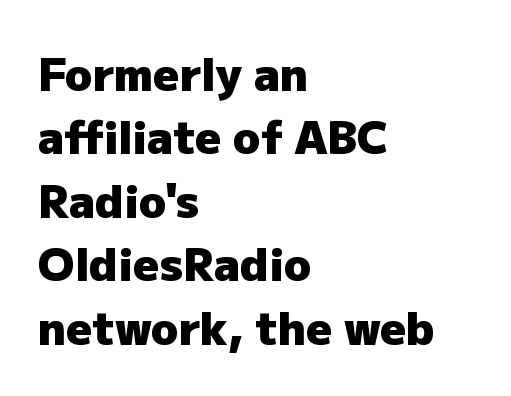
Serifs: no, the terminals of the letterforms are clean. This sample has the flowing, uneven cadence of proportional lettering. Rendered with straight, roman letterforms. You could call the tracking neutral — neither tight nor loose.
